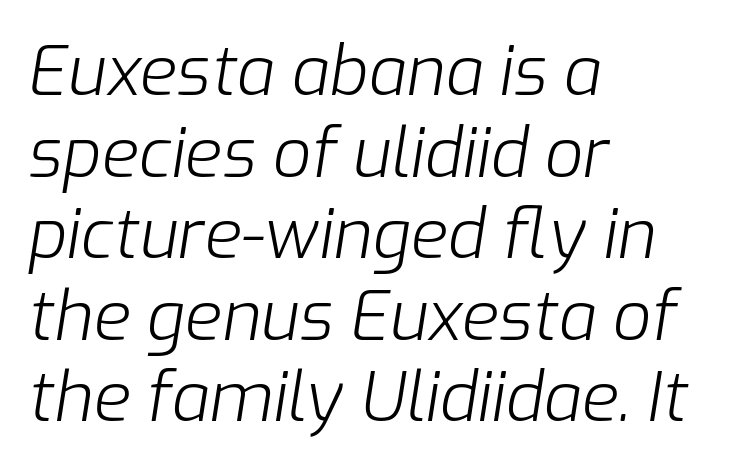
{"italic": "yes", "lean": "right", "slant_degrees": 9, "bold": "no", "weight": "light", "width": "normal", "stroke_contrast": "low", "x_height": "medium", "monospaced": "no", "underline": "no", "align": "left", "line_spacing_ratio": 1.2, "letter_spacing": "normal", "letter_spacing_em": 0.0, "glyph_px": 68}
